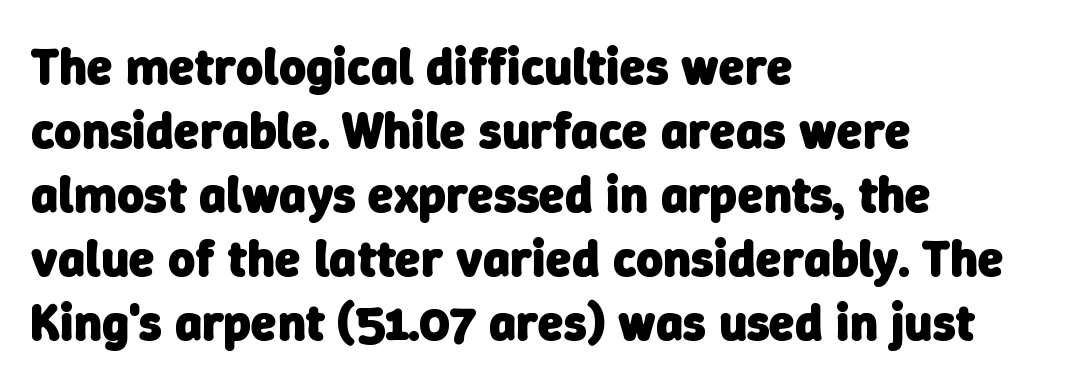
Q: Is the text bold? A: Yes.
Q: Is the typeface a serif or a sans-serif typeface? A: Sans-serif.
Q: Is the text underlined? A: No.
Q: How is the paragraph aligned? A: Left-aligned.
Q: Is the spacing between letters normal or unusually wide? A: Normal.
Q: Width (condensed, normal, or wide)? A: Normal.
Q: Stroke contrast? A: Low.
Q: x-height? A: Medium.
Q: Monospaced? A: No.
